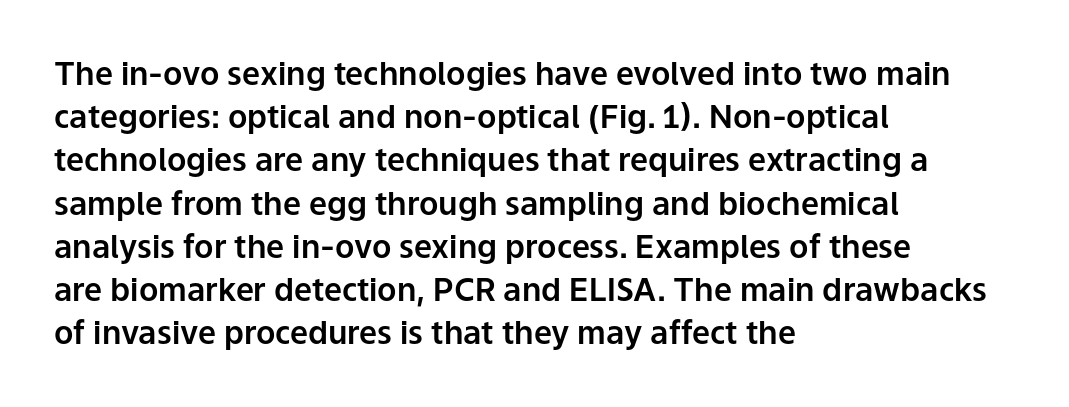
Q: Is the text italic (slanted)? A: No, it is upright.
Q: Is the typeface a serif or a sans-serif typeface? A: Sans-serif.
Q: Is the text underlined? A: No.
Q: How is the paragraph aligned? A: Left-aligned.
Q: Is the spacing between letters normal or unusually wide? A: Normal.
Q: Is the spacing between lines tight, normal or loose? A: Normal.
Q: Width (condensed, normal, or wide)? A: Normal.
Q: Stroke contrast? A: Low.
Q: x-height? A: Medium.
Q: Monospaced? A: No.
